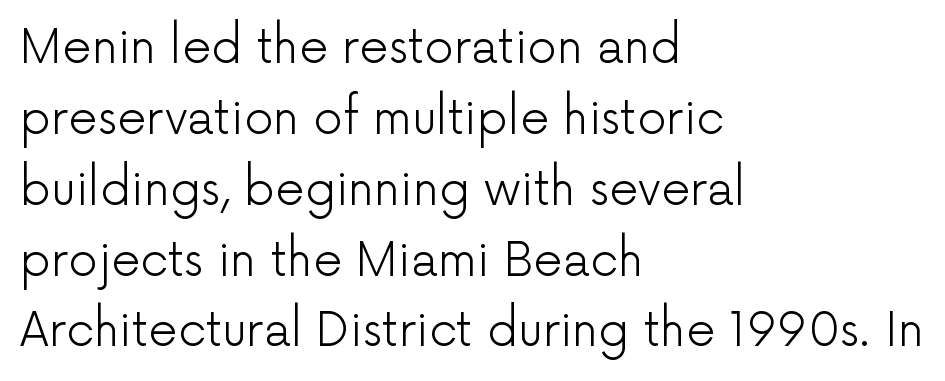
The image shows 46 px light sans-serif type, upright; set left-aligned, normal line spacing (1.54x), normal letter spacing, not underlined; low stroke contrast and a medium x-height.
